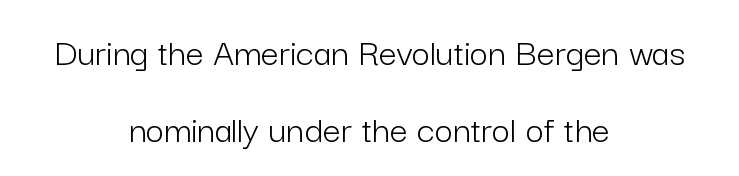
{"serif": "no", "italic": "no", "bold": "no", "weight": "light", "width": "normal", "stroke_contrast": "low", "x_height": "medium", "monospaced": "no", "underline": "no", "align": "center", "line_spacing": "loose", "line_spacing_ratio": 1.92, "letter_spacing": "normal", "letter_spacing_em": 0.0, "glyph_px": 40}
